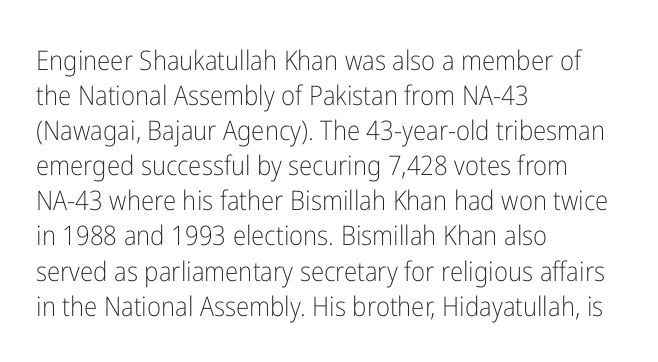
Q: Is the text bold? A: No.
Q: Is the text italic (slanted)? A: No, it is upright.
Q: Is the text underlined? A: No.
Q: How is the paragraph aligned? A: Left-aligned.
Q: Is the spacing between letters normal or unusually wide? A: Normal.
Q: Is the spacing between lines tight, normal or loose? A: Normal.
